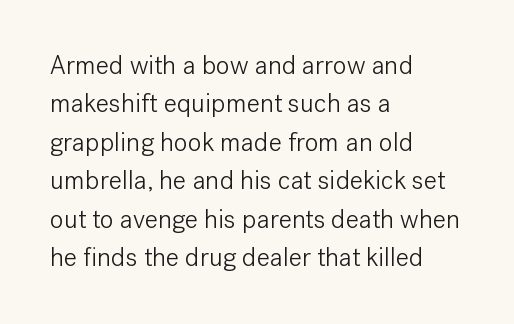
Leftover space on each line is placed entirely after the last word. The font sits on the lighter half of the weight spectrum, regular included. Here the glyphs are tracked normally, forming tight word shapes. Evenly set lines give the paragraph a standard silhouette. The area under the type is left untouched. The letters stand upright; this is a roman face.
